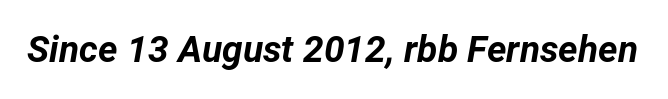
{"italic": "yes", "lean": "right", "slant_degrees": 12, "bold": "yes", "weight": "bold", "width": "normal", "stroke_contrast": "low", "x_height": "medium", "monospaced": "no", "underline": "no", "letter_spacing": "normal", "letter_spacing_em": 0.0, "glyph_px": 37}
